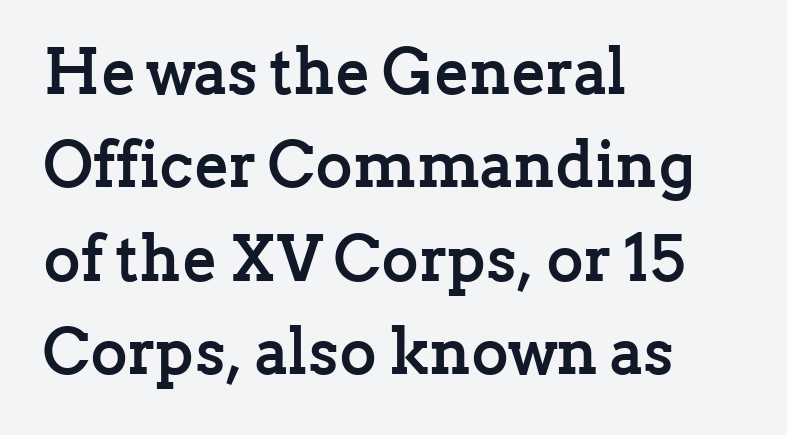
Posture: upright roman. Classification — serif. Caption: bold face, heavy strokes. Words float on clear page, feet unadorned.
